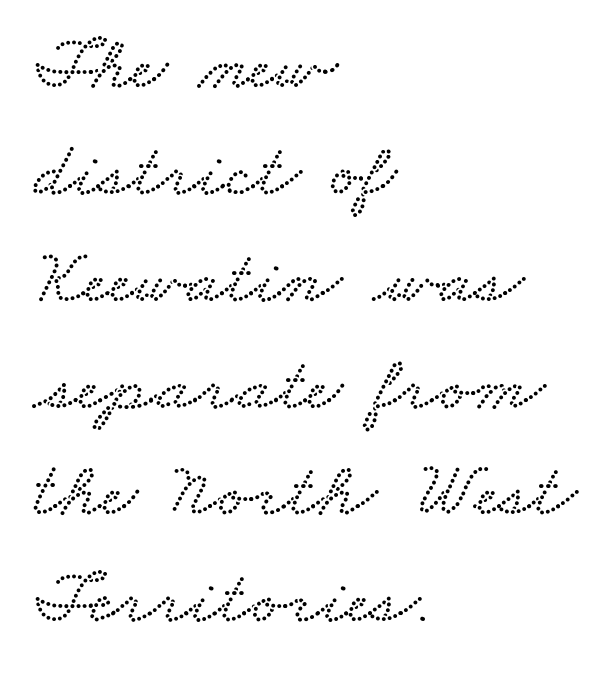
{"width": "wide", "stroke_contrast": "low", "x_height": "small", "monospaced": "no", "underline": "no", "align": "left", "line_spacing": "normal", "line_spacing_ratio": 1.37, "letter_spacing": "normal", "letter_spacing_em": 0.0, "glyph_px": 78}
